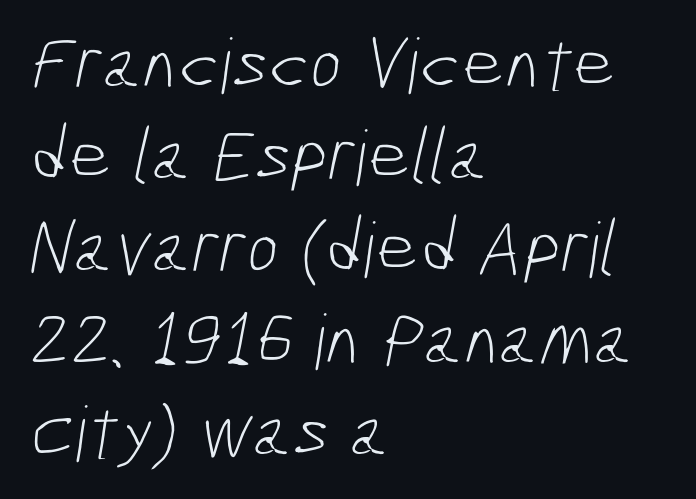
{"serif": "no", "bold": "no", "weight": "light", "width": "condensed", "stroke_contrast": "low", "x_height": "medium", "monospaced": "no", "underline": "no", "align": "left", "line_spacing_ratio": 1.21, "letter_spacing": "normal", "letter_spacing_em": 0.0, "glyph_px": 76}
